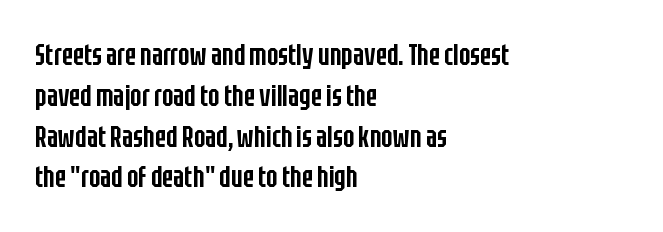
These lines are set flush left with a ragged right edge. The passage shown has conventional tracking throughout. Spacing verdict: proportional, widths tailored to each character. The designer went with a sans here, leaving each stem footless.
